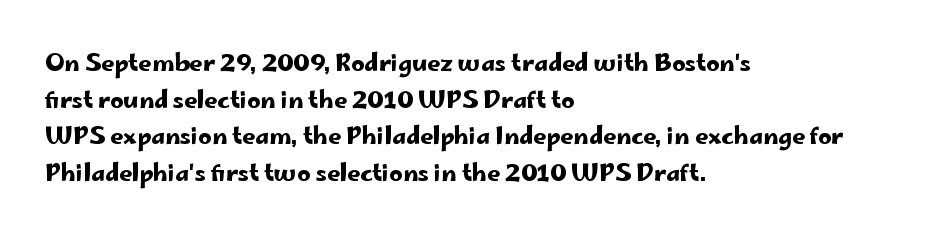
{"italic": "no", "underline": "no", "align": "left", "line_spacing": "normal", "line_spacing_ratio": 1.59, "letter_spacing": "normal", "letter_spacing_em": 0.0, "glyph_px": 23}
